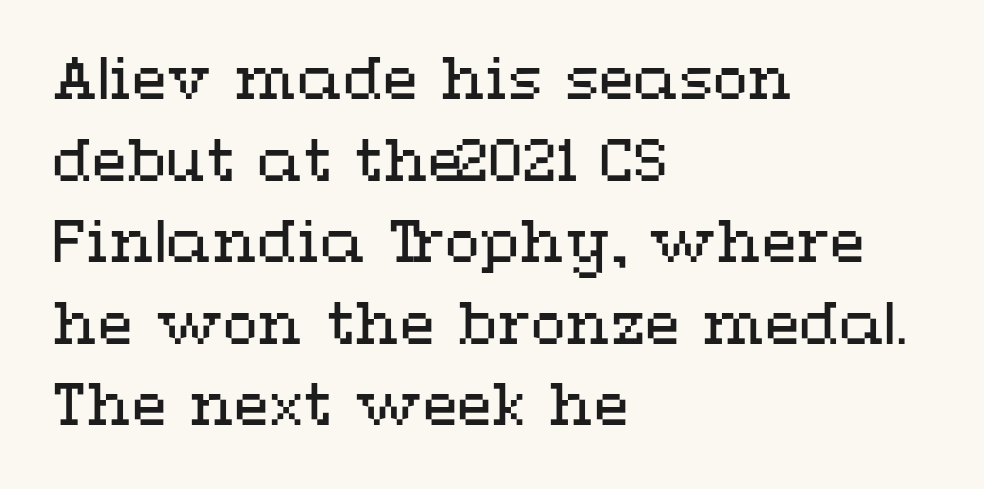
{"italic": "no", "bold": "no", "weight": "regular", "width": "wide", "stroke_contrast": "medium", "x_height": "medium", "monospaced": "no", "underline": "no", "align": "left", "line_spacing": "normal", "line_spacing_ratio": 1.43, "letter_spacing": "normal", "letter_spacing_em": 0.0, "glyph_px": 57}
